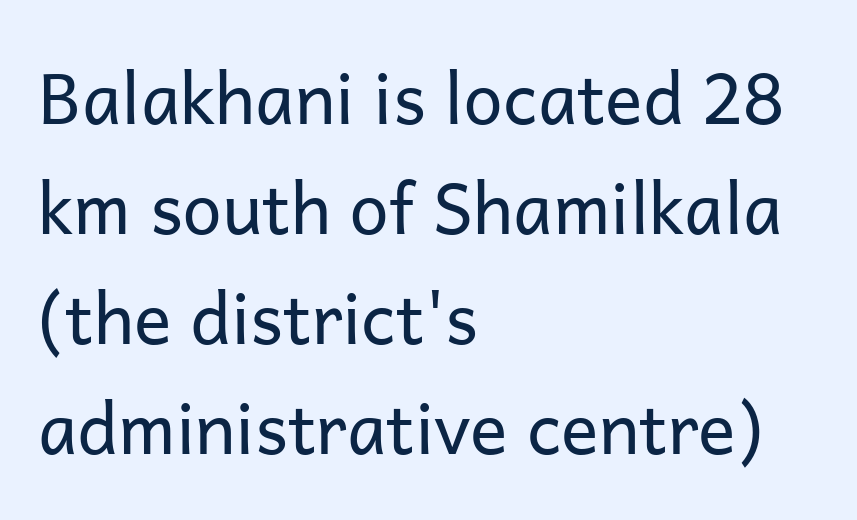
Q: Is the text bold? A: No.
Q: Is the text italic (slanted)? A: No, it is upright.
Q: Is the typeface a serif or a sans-serif typeface? A: Sans-serif.
Q: Is the text underlined? A: No.
Q: How is the paragraph aligned? A: Left-aligned.
Q: Is the spacing between letters normal or unusually wide? A: Normal.
Q: Is the spacing between lines tight, normal or loose? A: Normal.
Q: Width (condensed, normal, or wide)? A: Normal.
Q: Stroke contrast? A: Low.
Q: x-height? A: Medium.
Q: Monospaced? A: No.
